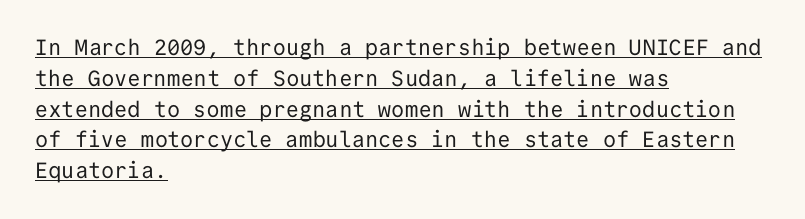
The image shows 22 px text type, upright; set left-aligned, normal line spacing (1.4x), normal letter spacing, underlined.
